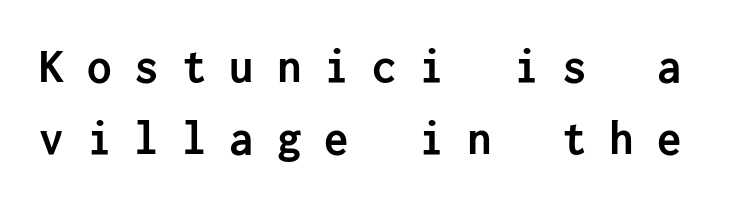
The image shows 49 px semibold sans-serif type, upright; set normal line spacing (1.47x), unusually wide letter spacing (+0.47 em), not underlined; low stroke contrast and a medium x-height.
